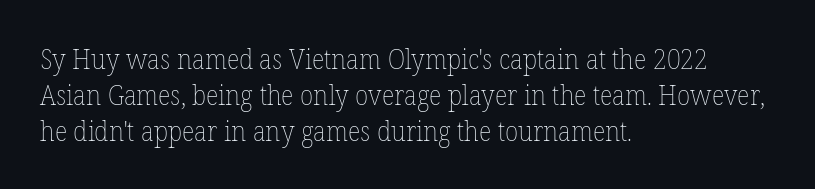
The image shows 27 px text type, upright; set left-aligned, normal line spacing (1.33x), normal letter spacing, not underlined.
